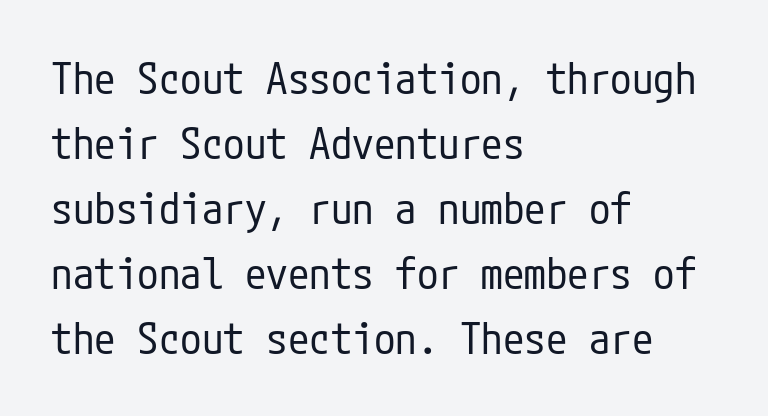
{"serif": "no", "italic": "no", "bold": "no", "weight": "regular", "width": "condensed", "stroke_contrast": "low", "x_height": "medium", "underline": "no", "align": "left", "line_spacing": "normal", "line_spacing_ratio": 1.51, "letter_spacing": "normal", "letter_spacing_em": 0.0, "glyph_px": 43}
